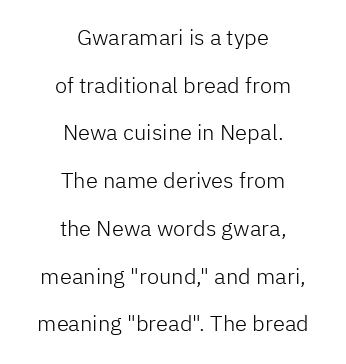
Q: Is the text bold? A: No.
Q: Is the text italic (slanted)? A: No, it is upright.
Q: Is the text underlined? A: No.
Q: How is the paragraph aligned? A: Centered.
Q: Is the spacing between letters normal or unusually wide? A: Normal.
Q: Is the spacing between lines tight, normal or loose? A: Loose.
